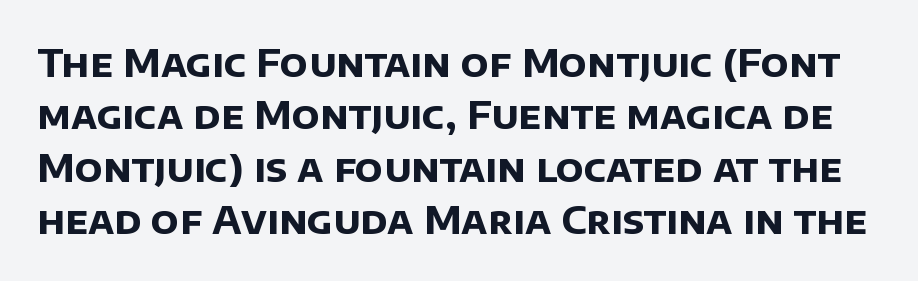
Q: Is the text bold? A: Yes.
Q: Is the typeface a serif or a sans-serif typeface? A: Sans-serif.
Q: Is the text underlined? A: No.
Q: Is the spacing between letters normal or unusually wide? A: Normal.
Q: Is the spacing between lines tight, normal or loose? A: Normal.
Q: Width (condensed, normal, or wide)? A: Normal.
Q: Stroke contrast? A: Low.
Q: x-height? A: Large.
Q: Monospaced? A: No.
